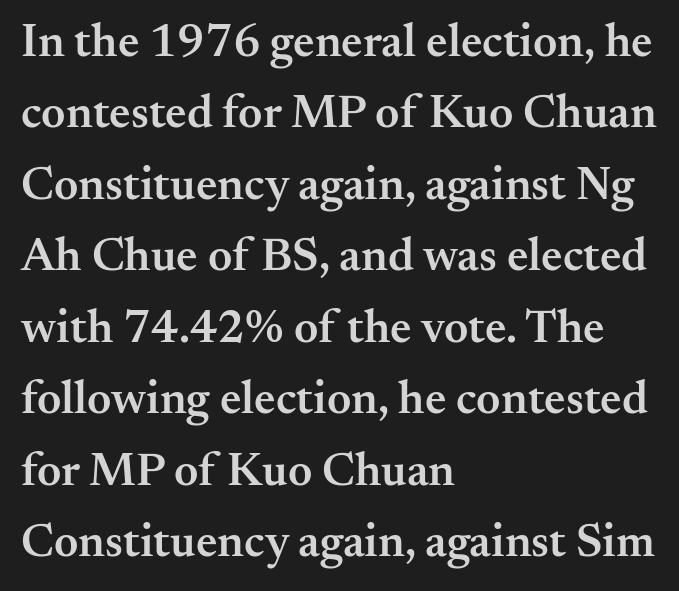
Q: Is the text bold? A: Semi-bold.
Q: Is the text italic (slanted)? A: No, it is upright.
Q: Is the typeface a serif or a sans-serif typeface? A: Serif.
Q: Is the text underlined? A: No.
Q: How is the paragraph aligned? A: Left-aligned.
Q: Is the spacing between letters normal or unusually wide? A: Normal.
Q: Is the spacing between lines tight, normal or loose? A: Normal.
Q: Width (condensed, normal, or wide)? A: Normal.
Q: Stroke contrast? A: Medium.
Q: x-height? A: Small.
Q: Monospaced? A: No.
